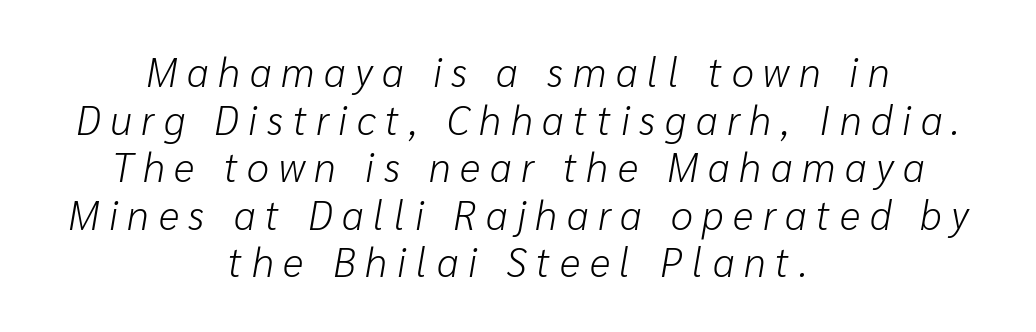
The image shows 40 px light type, italic (leaning right); set centered, line spacing 1.19x, unusually wide letter spacing (+0.24 em), not underlined; low stroke contrast and a medium x-height.
